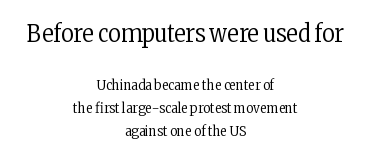
Q: Is the text bold? A: No.
Q: Is the text italic (slanted)? A: No, it is upright.
Q: Is the text underlined? A: No.
Q: How is the paragraph aligned? A: Centered.
Q: Is the spacing between letters normal or unusually wide? A: Normal.
Q: Is the spacing between lines tight, normal or loose? A: Normal.
Q: Which block of text is set in a larger size, the first (top) or the second (bottom)? A: The first (top) one.
